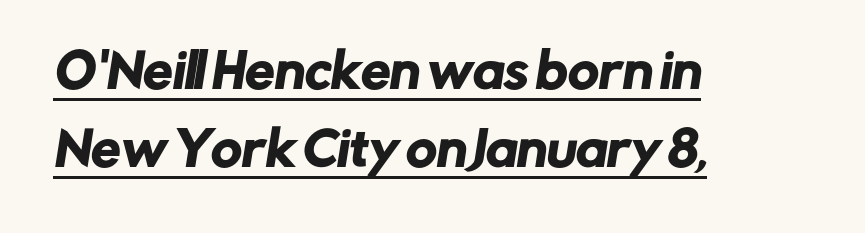
The image shows 47 px sans-serif type; set left-aligned, normal line spacing (1.67x), normal letter spacing, underlined; low stroke contrast and a medium x-height.
